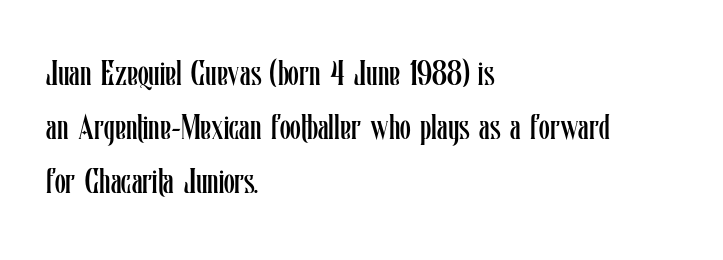
The image shows 35 px regular-weight, condensed type, upright; set left-aligned, normal line spacing (1.55x), normal letter spacing, not underlined; low stroke contrast and a medium x-height.
